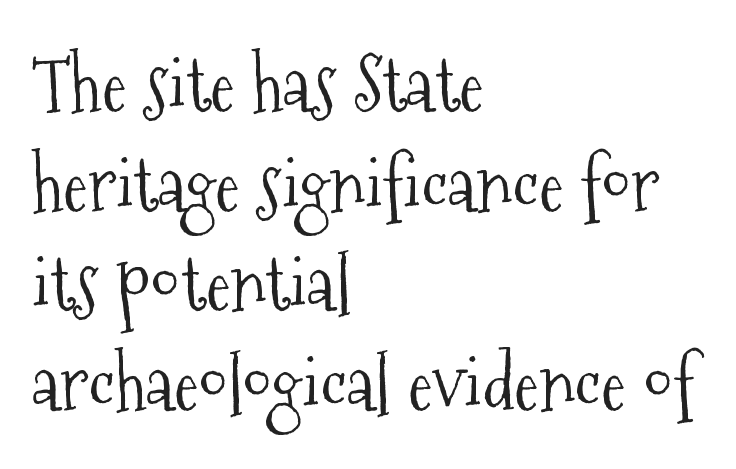
Q: Is the text bold? A: No.
Q: Is the text italic (slanted)? A: No, it is upright.
Q: Is the typeface a serif or a sans-serif typeface? A: Serif.
Q: Is the text underlined? A: No.
Q: How is the paragraph aligned? A: Left-aligned.
Q: Is the spacing between letters normal or unusually wide? A: Normal.
Q: Is the spacing between lines tight, normal or loose? A: Normal.
Q: Width (condensed, normal, or wide)? A: Condensed.
Q: Stroke contrast? A: Medium.
Q: x-height? A: Medium.
Q: Monospaced? A: No.
